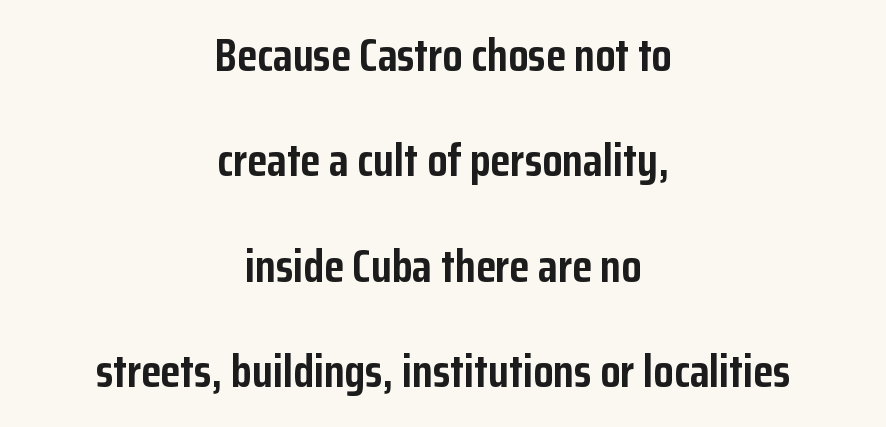
Q: Is the text bold? A: Yes.
Q: Is the text italic (slanted)? A: No, it is upright.
Q: Is the typeface a serif or a sans-serif typeface? A: Sans-serif.
Q: Is the text underlined? A: No.
Q: How is the paragraph aligned? A: Centered.
Q: Is the spacing between letters normal or unusually wide? A: Normal.
Q: Is the spacing between lines tight, normal or loose? A: Loose.
Q: Width (condensed, normal, or wide)? A: Condensed.
Q: Stroke contrast? A: Low.
Q: x-height? A: Medium.
Q: Monospaced? A: No.
